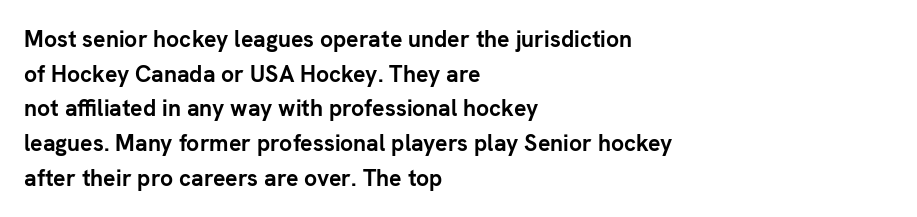
The image shows 23 px bold type, upright; set left-aligned, normal line spacing (1.51x), normal letter spacing, not underlined.
